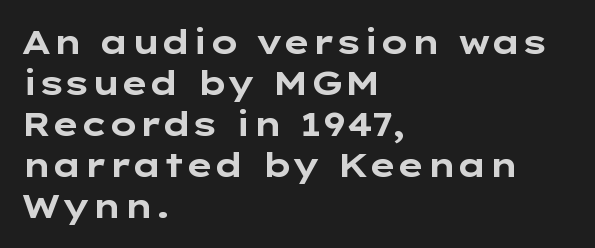
Honestly, there is no underline to notice here at all. Does the weight exceed regular? Yes, all the way to bold. Line starts are locked; line ends wander. Compared with typical body copy, the letter spacing here is the same.
